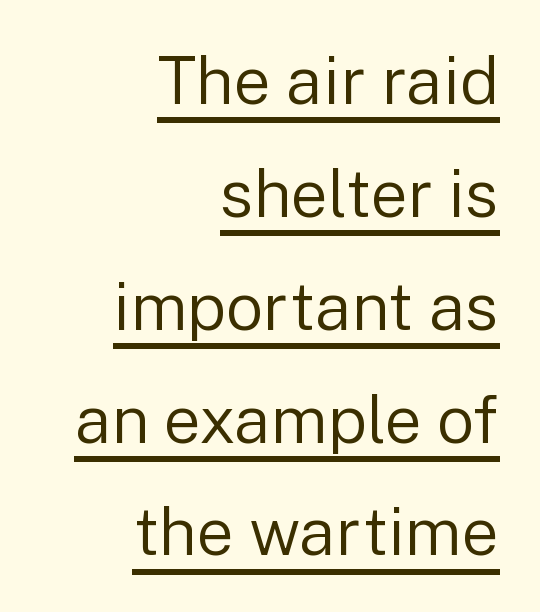
The image shows 66 px regular-weight sans-serif type, upright; set right-aligned, line spacing 1.71x, normal letter spacing, underlined; low stroke contrast and a medium x-height.
